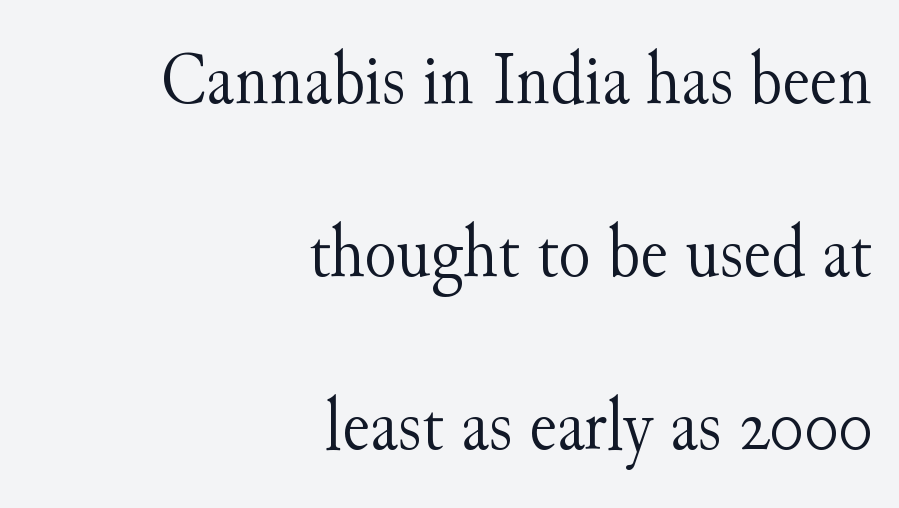
Beneath every word, the page is bare. This is the regular roman posture of the typeface. The line texture is even and compact thanks to regular tracking. The letters advance in unequal steps, a hallmark of proportional type.
